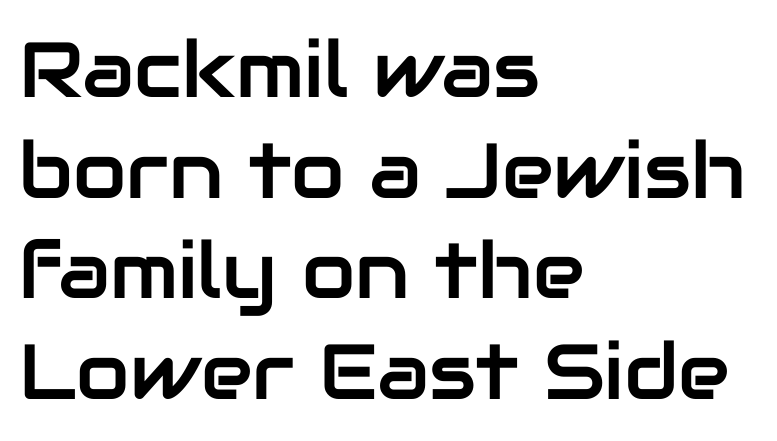
{"serif": "no", "italic": "no", "width": "normal", "stroke_contrast": "low", "x_height": "medium", "monospaced": "no", "underline": "no", "align": "left", "line_spacing": "normal", "line_spacing_ratio": 1.29, "letter_spacing": "normal", "letter_spacing_em": 0.0, "glyph_px": 78}
